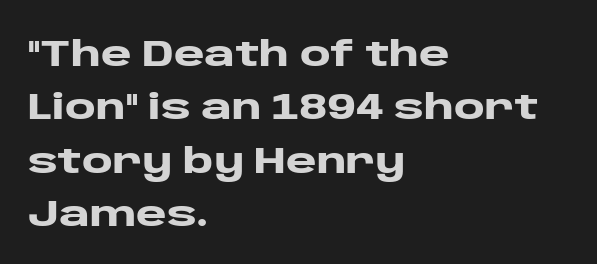
{"serif": "no", "italic": "no", "bold": "yes", "weight": "heavy", "width": "wide", "stroke_contrast": "low", "x_height": "large", "monospaced": "no", "underline": "no", "align": "left", "line_spacing": "normal", "line_spacing_ratio": 1.44, "letter_spacing": "normal", "letter_spacing_em": 0.0, "glyph_px": 37}
